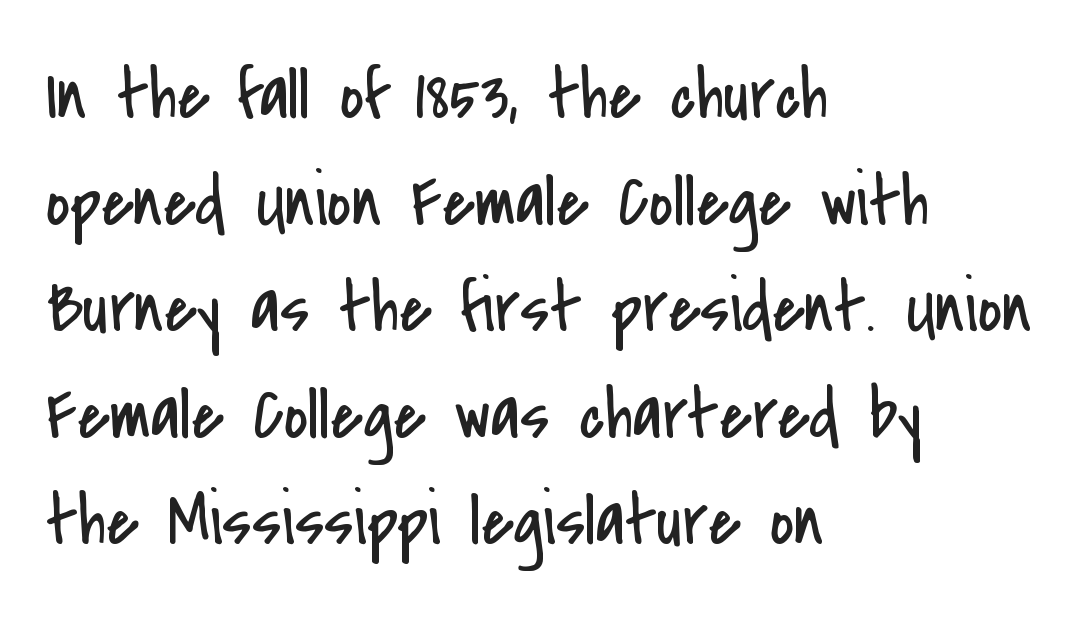
Check the space under the baseline: it is left empty. Stroke terminals: plain, sans-serif. It's the straight-up-and-down kind of type. The face used here is rendered with its standard letterfit.
